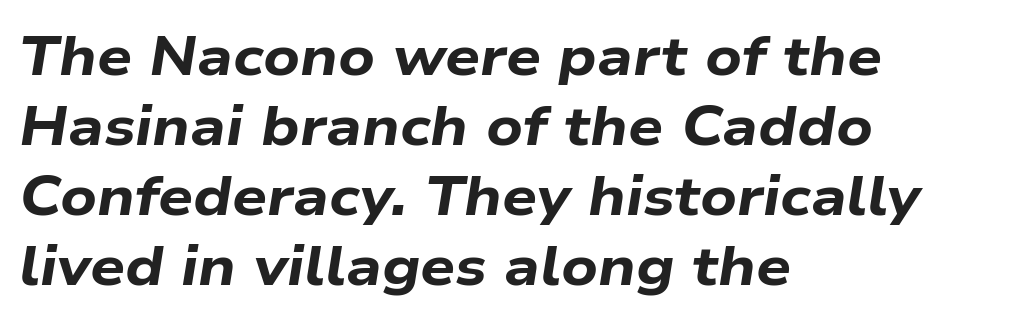
Q: Is the text bold? A: Yes.
Q: Is the text italic (slanted)? A: Yes, it leans right by about 9 degrees.
Q: Is the text underlined? A: No.
Q: How is the paragraph aligned? A: Left-aligned.
Q: Is the spacing between letters normal or unusually wide? A: Normal.
Q: Is the spacing between lines tight, normal or loose? A: Normal.
Q: Width (condensed, normal, or wide)? A: Wide.
Q: Stroke contrast? A: Low.
Q: x-height? A: Medium.
Q: Monospaced? A: No.
